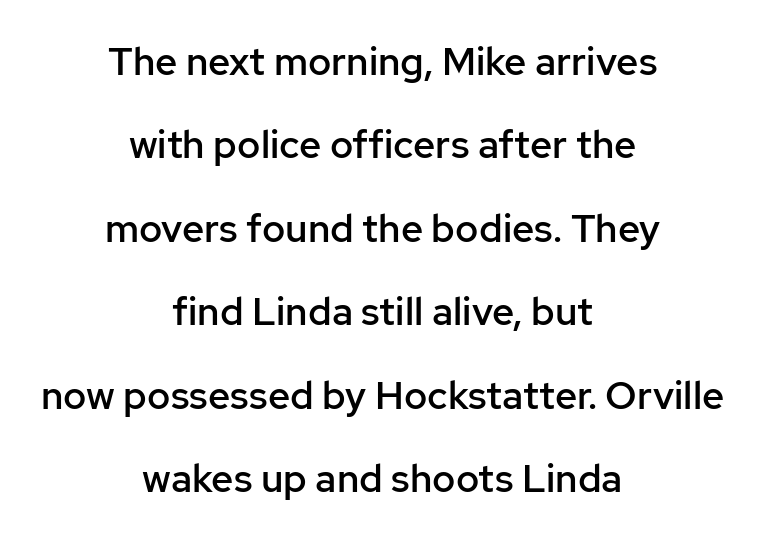
Q: Is the text bold? A: Semi-bold.
Q: Is the text italic (slanted)? A: No, it is upright.
Q: Is the typeface a serif or a sans-serif typeface? A: Sans-serif.
Q: Is the text underlined? A: No.
Q: How is the paragraph aligned? A: Centered.
Q: Is the spacing between letters normal or unusually wide? A: Normal.
Q: Is the spacing between lines tight, normal or loose? A: Loose.
Q: Width (condensed, normal, or wide)? A: Normal.
Q: Stroke contrast? A: Low.
Q: x-height? A: Medium.
Q: Monospaced? A: No.
